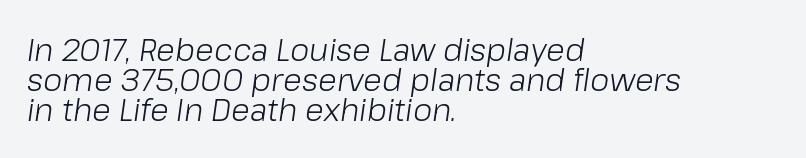
Q: Is the text bold? A: No.
Q: Is the text italic (slanted)? A: Yes, it leans right by about 8 degrees.
Q: Is the text underlined? A: No.
Q: How is the paragraph aligned? A: Left-aligned.
Q: Is the spacing between letters normal or unusually wide? A: Normal.
Q: Is the spacing between lines tight, normal or loose? A: Tight.
Q: Width (condensed, normal, or wide)? A: Normal.
Q: Stroke contrast? A: Low.
Q: x-height? A: Medium.
Q: Monospaced? A: No.
